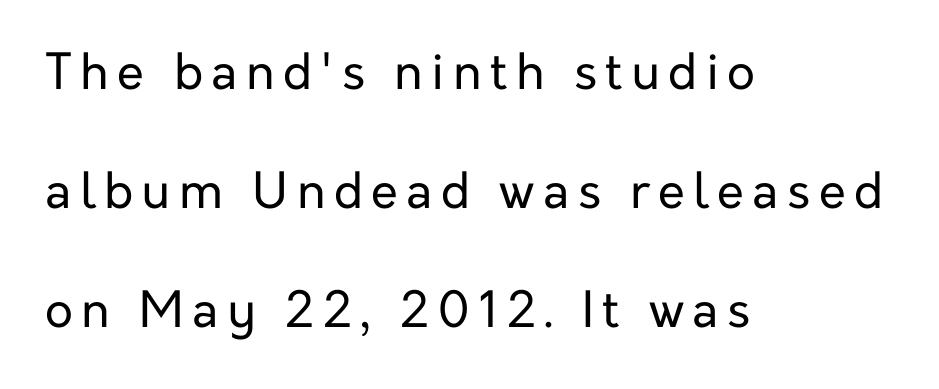
Q: Is the text bold? A: No.
Q: Is the text italic (slanted)? A: No, it is upright.
Q: Is the typeface a serif or a sans-serif typeface? A: Sans-serif.
Q: Is the text underlined? A: No.
Q: How is the paragraph aligned? A: Left-aligned.
Q: Is the spacing between lines tight, normal or loose? A: Loose.
Q: Width (condensed, normal, or wide)? A: Normal.
Q: Stroke contrast? A: Low.
Q: x-height? A: Medium.
Q: Monospaced? A: No.
